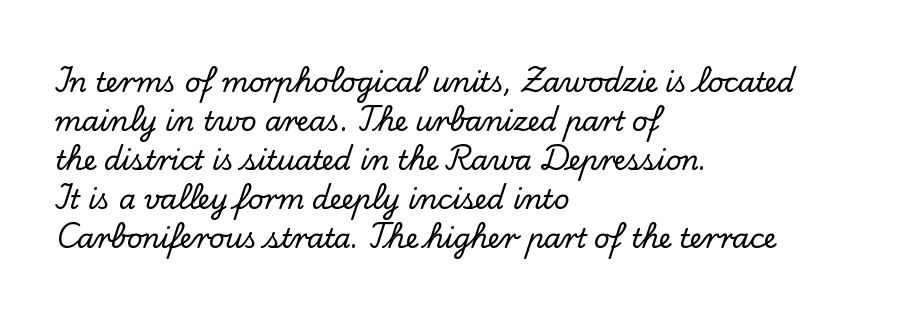
{"underline": "no", "align": "left", "line_spacing": "normal", "line_spacing_ratio": 1.44, "letter_spacing": "normal", "letter_spacing_em": 0.0, "glyph_px": 27}
